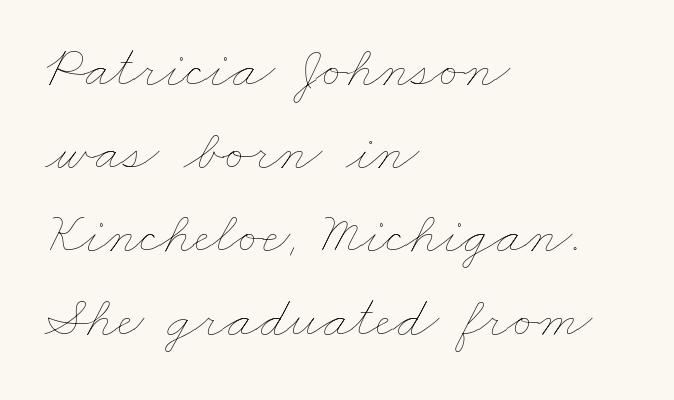
{"bold": "no", "weight": "thin", "width": "wide", "stroke_contrast": "low", "x_height": "small", "monospaced": "no", "underline": "no", "align": "left", "line_spacing": "normal", "line_spacing_ratio": 1.41, "letter_spacing": "normal", "letter_spacing_em": 0.0, "glyph_px": 59}
